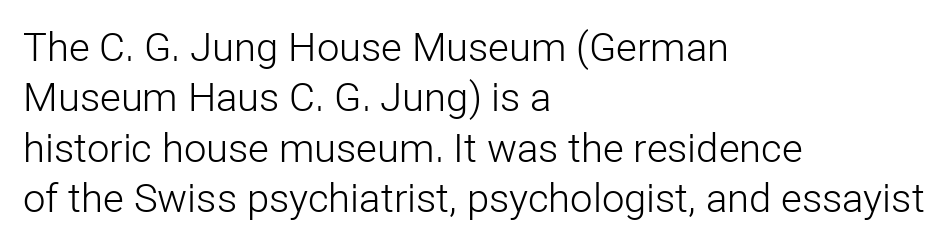
{"serif": "no", "italic": "no", "bold": "no", "weight": "light", "width": "normal", "stroke_contrast": "low", "x_height": "medium", "monospaced": "no", "underline": "no", "align": "left", "line_spacing": "normal", "line_spacing_ratio": 1.26, "letter_spacing": "normal", "letter_spacing_em": 0.0, "glyph_px": 40}
